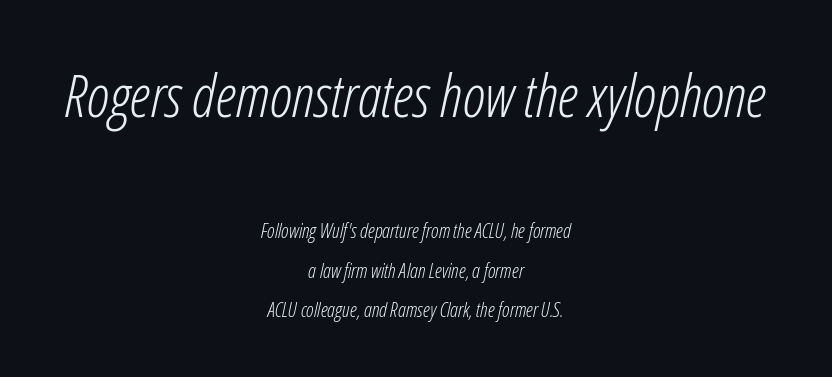
Q: Is the text bold? A: No.
Q: Is the text italic (slanted)? A: Yes, it leans right by about 12 degrees.
Q: Is the text underlined? A: No.
Q: How is the paragraph aligned? A: Centered.
Q: Is the spacing between letters normal or unusually wide? A: Normal.
Q: Is the spacing between lines tight, normal or loose? A: Loose.
Q: Which block of text is set in a larger size, the first (top) or the second (bottom)? A: The first (top) one.
Q: Width (condensed, normal, or wide)? A: Condensed.
Q: Stroke contrast? A: Low.
Q: x-height? A: Medium.
Q: Monospaced? A: No.
